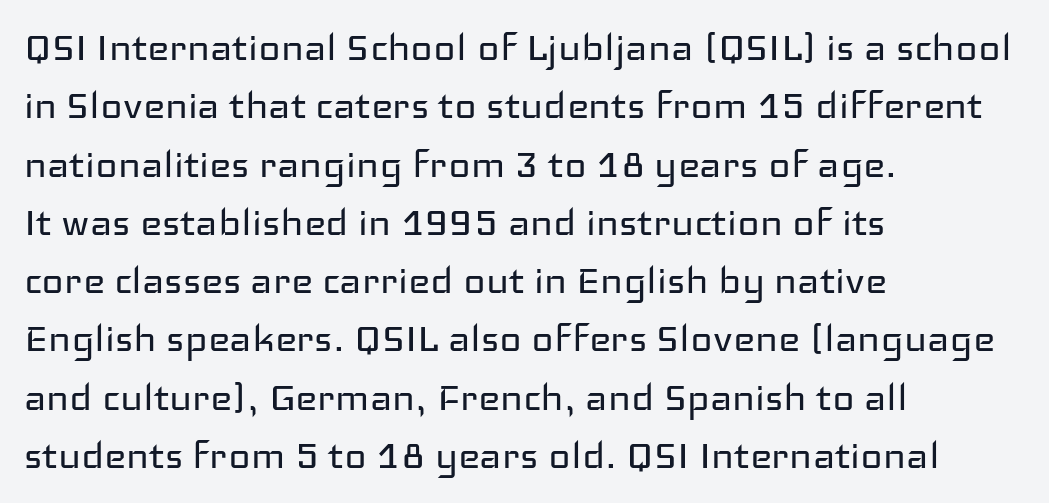
These lines keep a tight, regular rhythm from letter to letter. The paragraph shown leans on its left margin. The glyphs in this specimen are sans serif. It's the straight-up-and-down kind of type.
